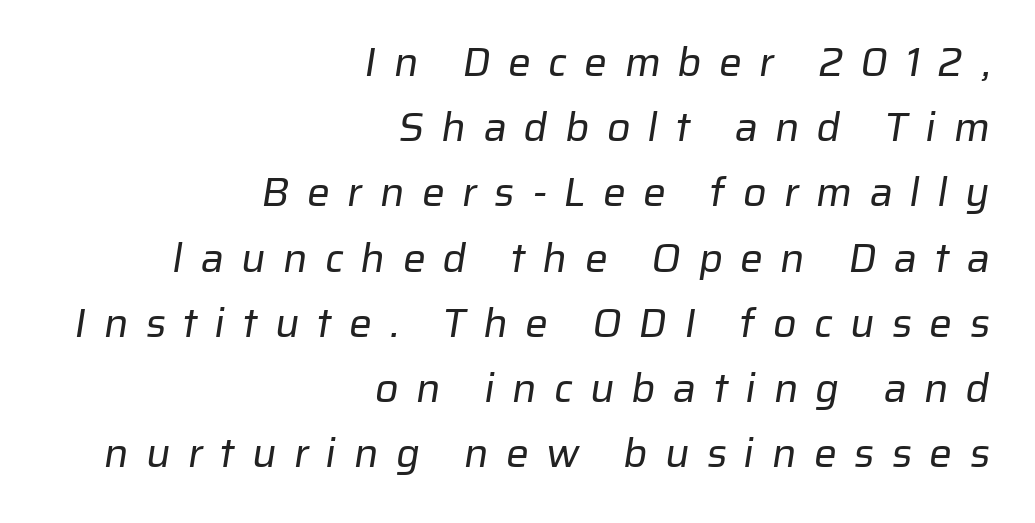
The image shows 41 px regular-weight sans-serif type; set right-aligned, normal line spacing (1.59x), unusually wide letter spacing (+0.42 em), not underlined; low stroke contrast and a medium x-height.
